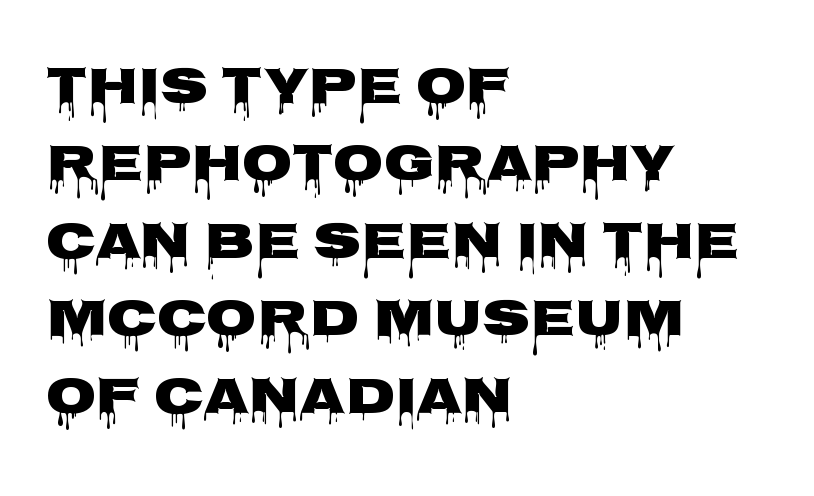
The image shows 52 px heavy, wide sans-serif type, upright; set left-aligned, normal line spacing (1.49x), normal letter spacing, not underlined; low stroke contrast and a large x-height.
